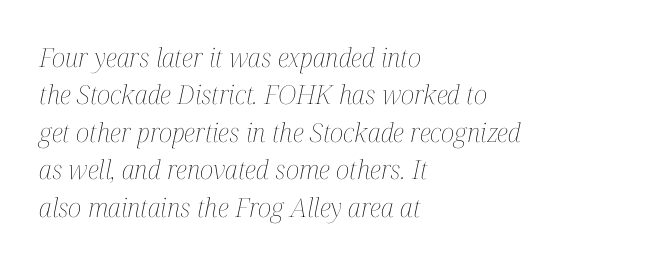
Regular leading. The passage is arranged the way most books set body copy — flush left. The passage shown leans; its letterforms are oblique. On a weight scale, this lands at 450 or below. Honestly, there is no underline to notice here at all.
